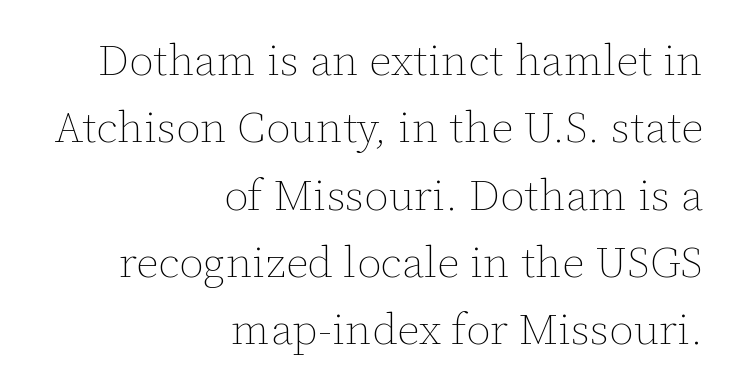
Rendered with straight, roman letterforms. Does the copy run flush right? Yes — the right margin is perfectly even. Stem width sits at or under what a default text font uses. The vertical gap from one line to the next is medium. The letters sit at their default tracking, neither squeezed nor spread.
